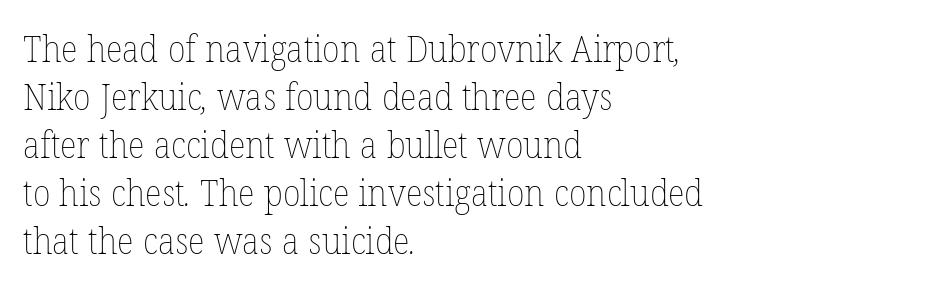
Q: Is the text bold? A: No.
Q: Is the text underlined? A: No.
Q: How is the paragraph aligned? A: Left-aligned.
Q: Is the spacing between letters normal or unusually wide? A: Normal.
Q: Is the spacing between lines tight, normal or loose? A: Normal.
Q: Width (condensed, normal, or wide)? A: Normal.
Q: Stroke contrast? A: Low.
Q: x-height? A: Medium.
Q: Monospaced? A: No.
